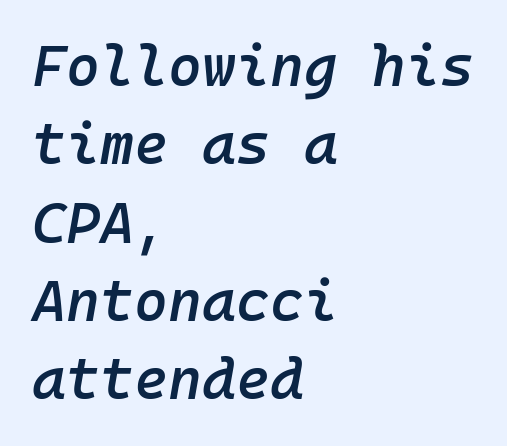
The image shows 58 px semibold type, italic (leaning right), monospaced; set left-aligned, normal line spacing (1.35x), normal letter spacing, not underlined; low stroke contrast and a medium x-height.
